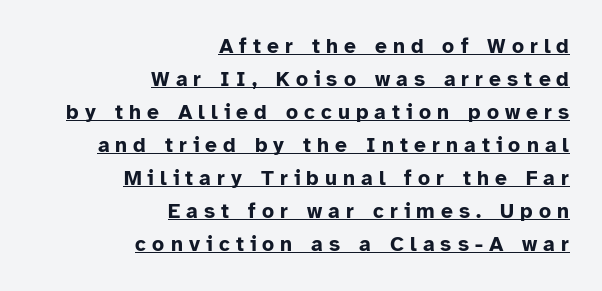
Caption: expanded tracking, letters set apart. The font is running at its bold setting. One glance says typical: line gaps are just what's usual. The string is rendered with underlining switched on. Compared with a flush-left layout, this one pins lines to the opposite, right side.
